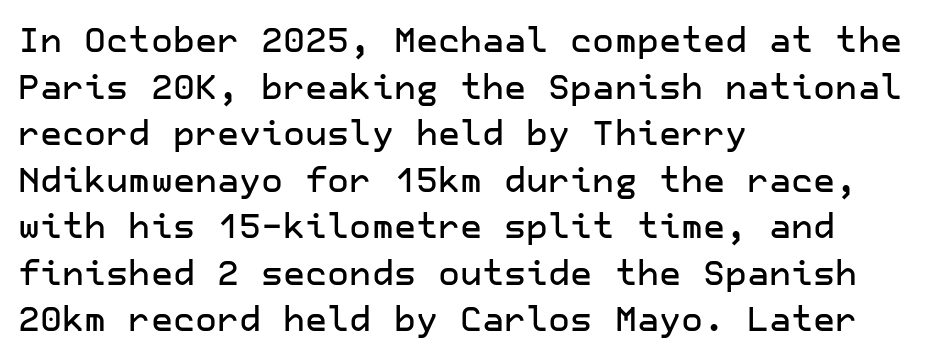
{"serif": "no", "italic": "no", "width": "normal", "stroke_contrast": "low", "x_height": "medium", "underline": "no", "align": "left", "line_spacing": "normal", "line_spacing_ratio": 1.37, "letter_spacing": "normal", "letter_spacing_em": 0.0, "glyph_px": 34}
